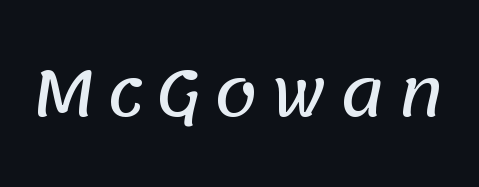
Honestly, there is no underline to notice here at all. The face used here is a sans, in the tradition of grotesques and geometrics. These lines are rendered in a variable-pitch font.
